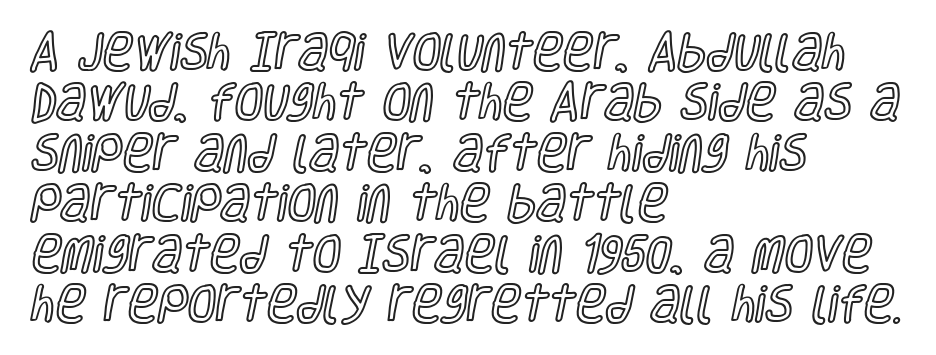
Compared with typical body copy, the letter spacing here is the same. Decoration check: the copy has no underline. Line beginnings align vertically; line endings do not.
